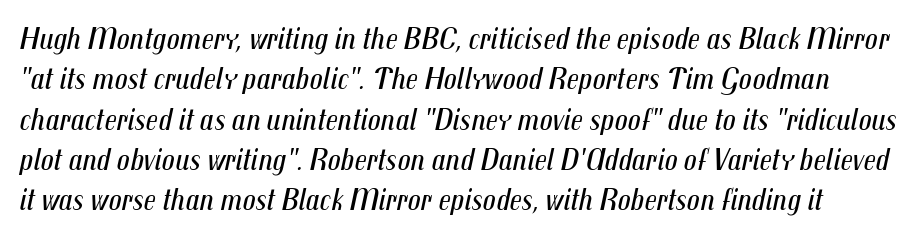
The image shows 32 px regular-weight, condensed type, italic (leaning right); set normal line spacing (1.26x), normal letter spacing, not underlined; medium stroke contrast and a medium x-height.
